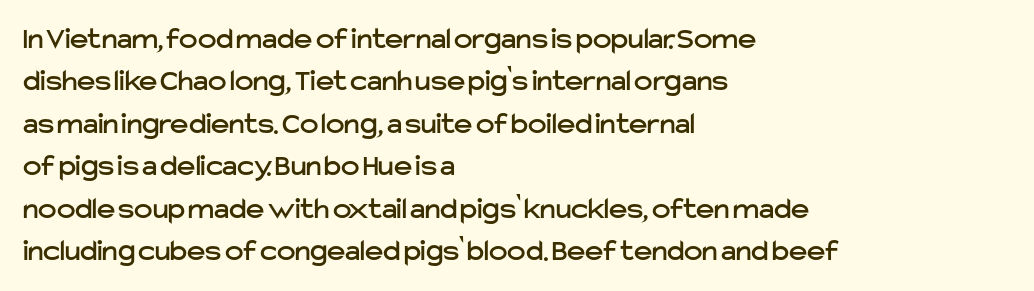
The image shows 31 px sans-serif type, upright; set left-aligned, normal line spacing (1.37x), normal letter spacing, not underlined; low stroke contrast and a medium x-height.
